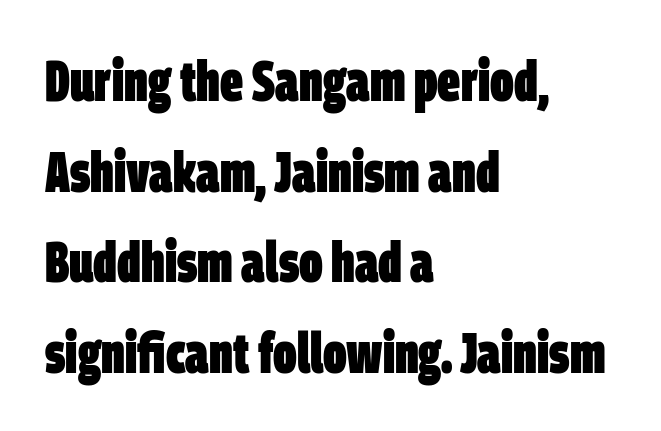
The image shows 57 px heavy, condensed sans-serif type; set left-aligned, normal line spacing (1.59x), normal letter spacing, not underlined; low stroke contrast and a large x-height.
